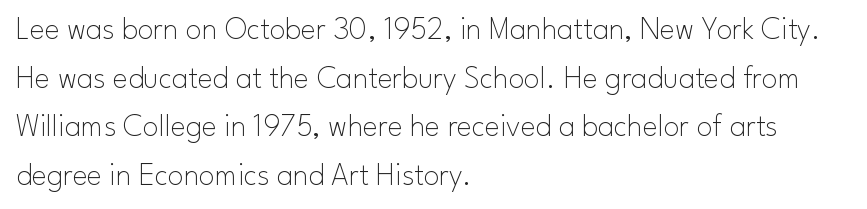
Q: Is the text bold? A: No.
Q: Is the text italic (slanted)? A: No, it is upright.
Q: Is the typeface a serif or a sans-serif typeface? A: Sans-serif.
Q: Is the text underlined? A: No.
Q: How is the paragraph aligned? A: Left-aligned.
Q: Is the spacing between letters normal or unusually wide? A: Normal.
Q: Is the spacing between lines tight, normal or loose? A: Normal.
Q: Width (condensed, normal, or wide)? A: Normal.
Q: Stroke contrast? A: Low.
Q: x-height? A: Small.
Q: Monospaced? A: No.
